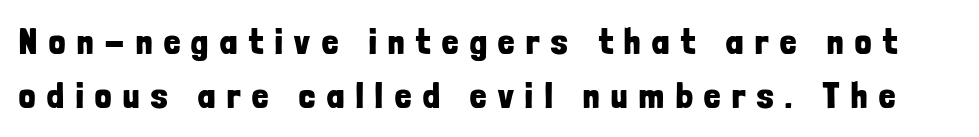
The image shows 36 px bold, condensed sans-serif type, upright; set normal line spacing (1.51x), unusually wide letter spacing (+0.33 em), not underlined; low stroke contrast and a medium x-height.
